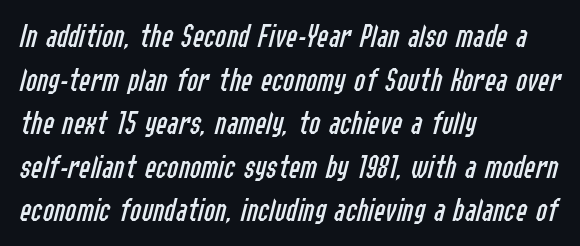
Q: Is the text bold? A: No.
Q: Is the text italic (slanted)? A: Yes, it leans right by about 14 degrees.
Q: Is the text underlined? A: No.
Q: How is the paragraph aligned? A: Left-aligned.
Q: Is the spacing between letters normal or unusually wide? A: Normal.
Q: Is the spacing between lines tight, normal or loose? A: Normal.
Q: Width (condensed, normal, or wide)? A: Condensed.
Q: Stroke contrast? A: Low.
Q: x-height? A: Medium.
Q: Monospaced? A: No.
